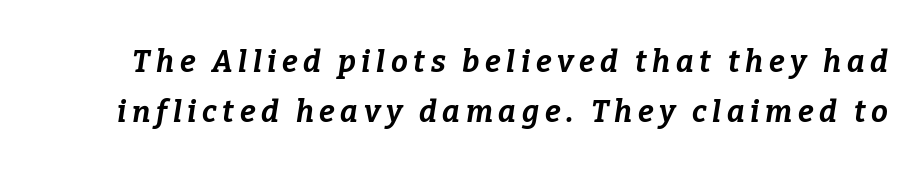
Q: Is the text bold? A: Yes.
Q: Is the text italic (slanted)? A: Yes, it leans right by about 9 degrees.
Q: Is the text underlined? A: No.
Q: Is the spacing between lines tight, normal or loose? A: Normal.
Q: Width (condensed, normal, or wide)? A: Normal.
Q: Stroke contrast? A: Low.
Q: x-height? A: Medium.
Q: Monospaced? A: No.
